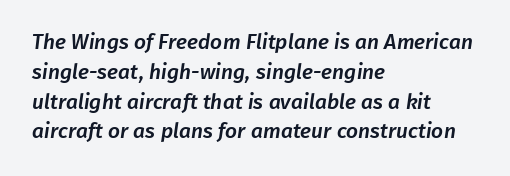
The image shows 21 px text type; set left-aligned, normal line spacing (1.42x), normal letter spacing, not underlined.
